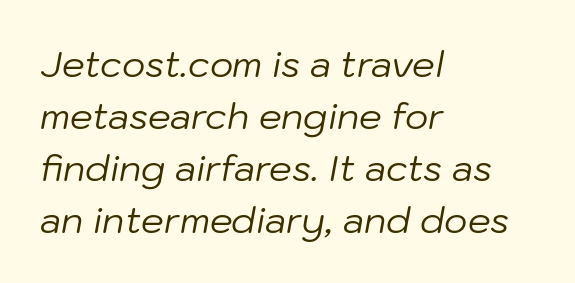
The image shows 36 px regular-weight type, italic (leaning right); set left-aligned, normal line spacing (1.44x), normal letter spacing, not underlined; low stroke contrast and a medium x-height.
